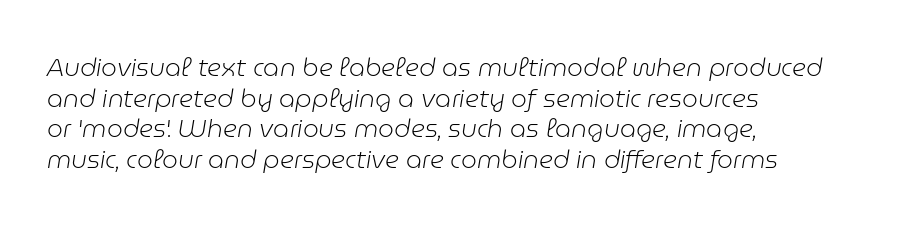
The image shows 25 px text type, italic (leaning right); set left-aligned, line spacing 1.23x, normal letter spacing, not underlined.
